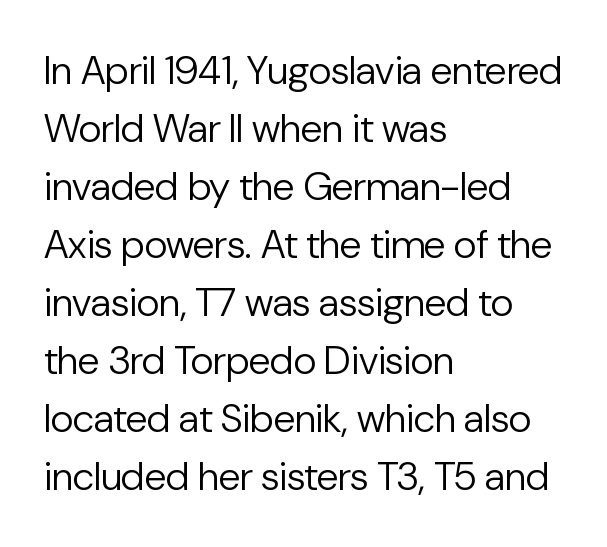
The compositor pushed each line to the left boundary. Character widths vary here, with narrow letters taking less room than wide ones. Designer's note — italics off, roman on. Each letter's strokes conclude bluntly, with no projecting serifs. The characters are drawn with everyday or finer stroke widths.
